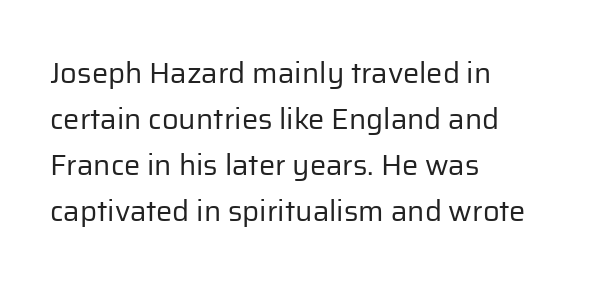
The image shows 29 px regular-weight sans-serif type, upright; set left-aligned, normal line spacing (1.59x), normal letter spacing, not underlined; low stroke contrast and a medium x-height.
